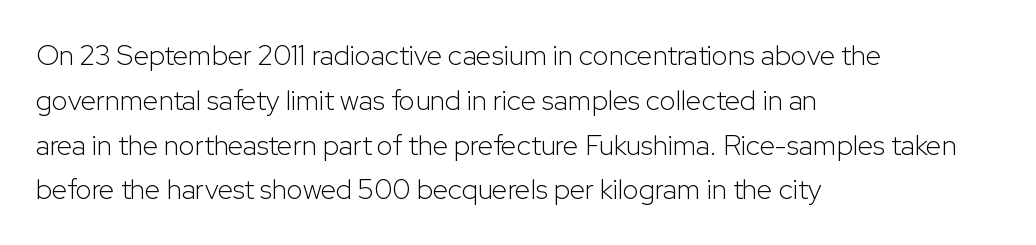
Q: Is the text bold? A: No.
Q: Is the text italic (slanted)? A: No, it is upright.
Q: Is the typeface a serif or a sans-serif typeface? A: Sans-serif.
Q: Is the text underlined? A: No.
Q: How is the paragraph aligned? A: Left-aligned.
Q: Is the spacing between letters normal or unusually wide? A: Normal.
Q: Is the spacing between lines tight, normal or loose? A: Normal.
Q: Width (condensed, normal, or wide)? A: Normal.
Q: Stroke contrast? A: Low.
Q: x-height? A: Medium.
Q: Monospaced? A: No.
